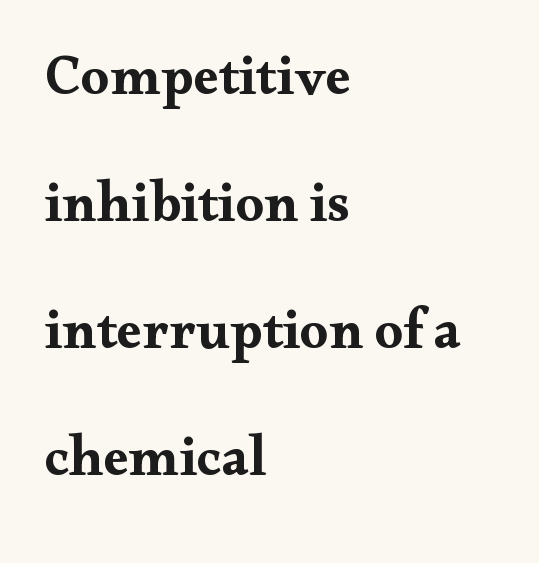
Leading: increased. Nothing unusual about the tracking: characters are spaced as the font intends. The rendering uses natural spacing where letterforms have individual widths. Weight check: bold — yes, fully. Is there any slant? The stems are plumb.
